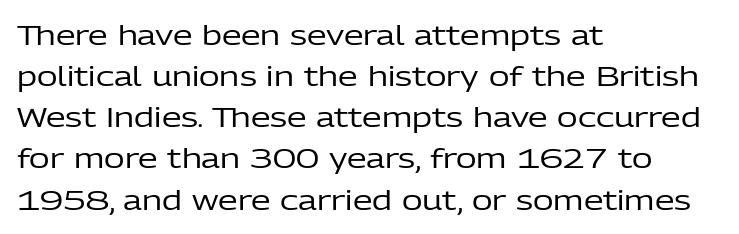
The rag falls on the right side of this text block. Letters rest on an invisible, unmarked baseline. This is roman type, the default non-slanted kind. Compared with typical body copy, the letter spacing here is the same.
